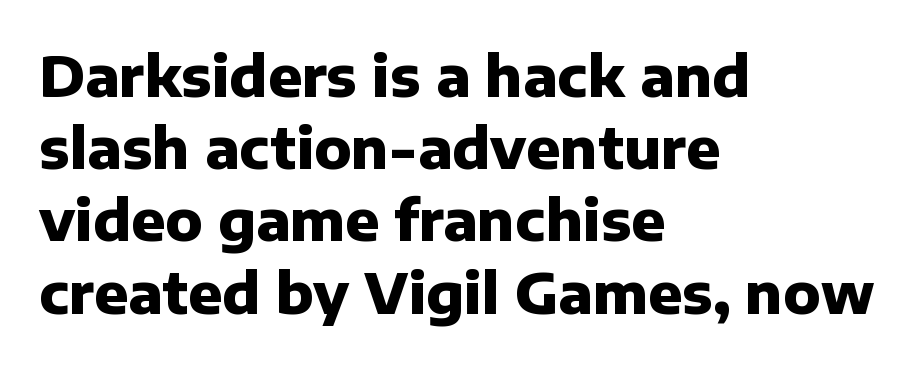
The image shows 56 px heavy sans-serif type, upright; set left-aligned, normal line spacing (1.29x), normal letter spacing, not underlined; low stroke contrast and a medium x-height.
